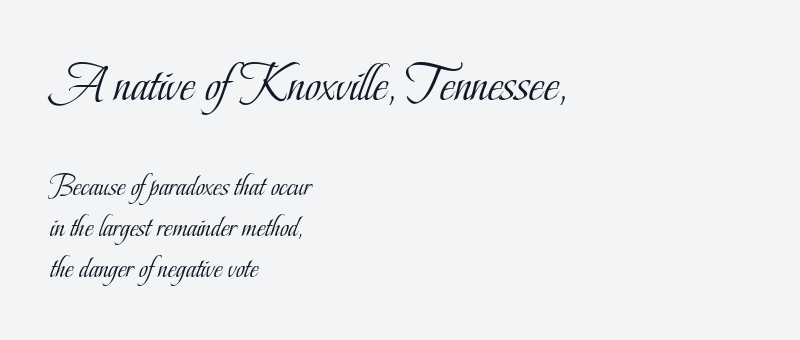
{"serif": "yes", "bold": "no", "weight": "light", "width": "condensed", "stroke_contrast": "low", "x_height": "small", "monospaced": "no", "underline": "no", "align": "left", "line_spacing": "normal", "line_spacing_ratio": 1.38, "letter_spacing": "normal", "letter_spacing_em": 0.0, "larger_block": "first", "size_ratio": 1.77, "glyph_px": 53}
